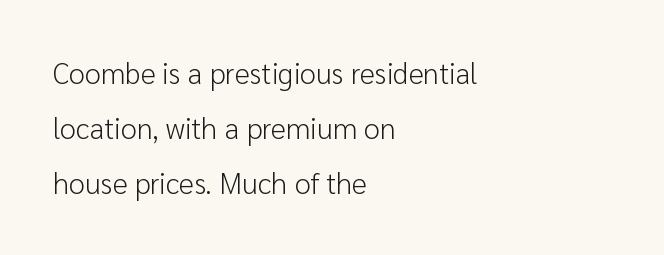
These lines stand farther apart than default settings would place them. This is roman type, the default non-slanted kind. The tracking reads as untouched default to a designer's eye. The rendering shows plain stroke endings on the letterforms — a sans-serif design. Is this a fixed-width face? No — the glyphs have proportional, varying widths. The rag falls on the right side of this text block.
